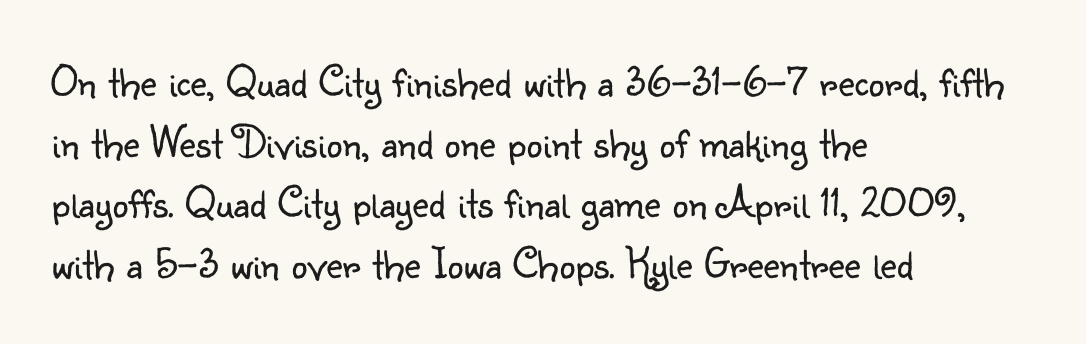
The line-height multiplier appears to be the usual default. Unlike italic type, these characters show no tilt at all. No extra tracking has been applied to these lines. No chunkiness to these letters — they're not bold. No word sits above an underline. Layout note: lines flush left.
